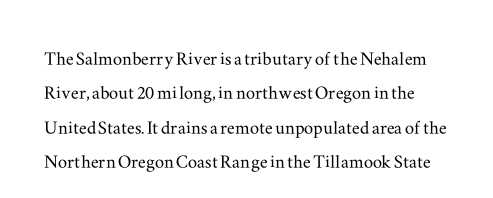
Here the glyphs are tracked normally, forming tight word shapes. Every stem runs plumb, perpendicular to the baseline. The glyphs are unaccompanied by any horizontal stroke below them. Honestly, the row spacing looks completely unremarkable.
